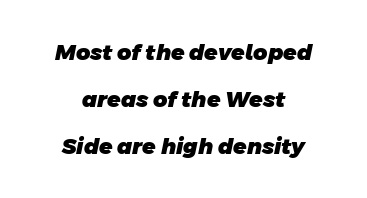
{"bold": "yes", "underline": "no", "align": "center", "line_spacing": "loose", "line_spacing_ratio": 2.13, "letter_spacing": "normal", "letter_spacing_em": 0.0, "glyph_px": 22}
